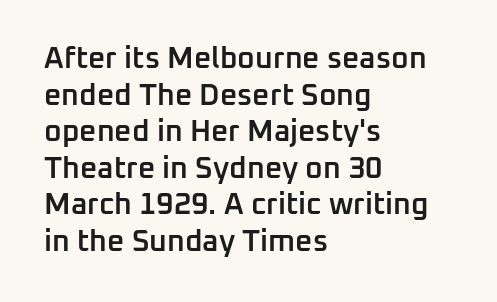
{"serif": "no", "italic": "no", "bold": "semi", "weight": "semibold", "width": "normal", "stroke_contrast": "low", "x_height": "medium", "monospaced": "no", "underline": "no", "align": "left", "line_spacing_ratio": 1.22, "letter_spacing": "normal", "letter_spacing_em": 0.0, "glyph_px": 30}
